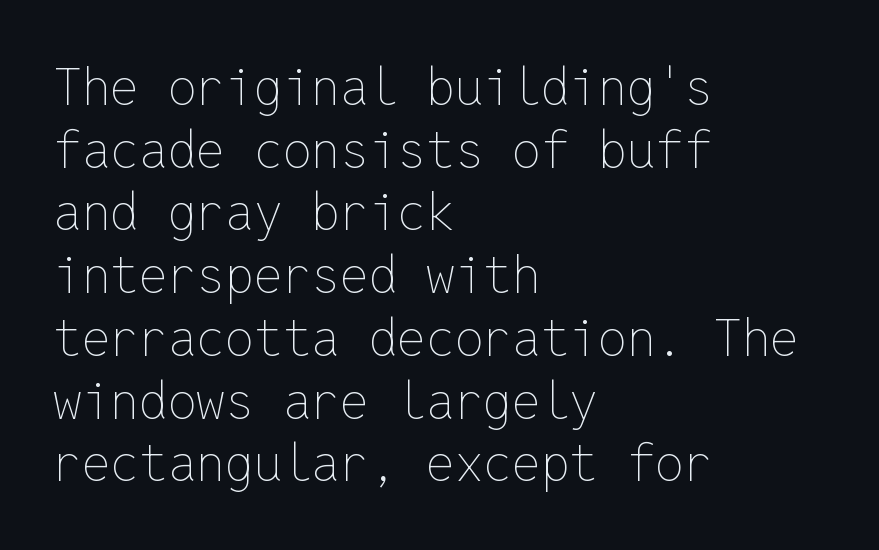
A student would call this left alignment; a typographer would say flush left, rag right. Unbolded letterforms with no extra heft. Notice how the stems are strictly vertical — no italics here. Glyph-to-glyph distance matches everyday printed text.
